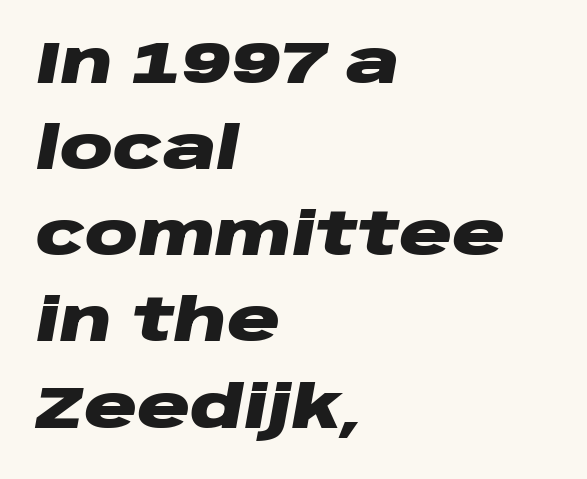
Q: Is the text bold? A: Yes.
Q: Is the text italic (slanted)? A: Yes, it leans right by about 10 degrees.
Q: Is the text underlined? A: No.
Q: How is the paragraph aligned? A: Left-aligned.
Q: Is the spacing between letters normal or unusually wide? A: Normal.
Q: Is the spacing between lines tight, normal or loose? A: Normal.
Q: Width (condensed, normal, or wide)? A: Wide.
Q: Stroke contrast? A: Low.
Q: x-height? A: Large.
Q: Monospaced? A: No.
